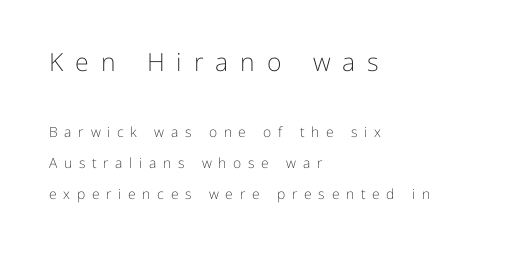
Q: Is the text bold? A: No.
Q: Is the text italic (slanted)? A: No, it is upright.
Q: Is the text underlined? A: No.
Q: How is the paragraph aligned? A: Left-aligned.
Q: Is the spacing between letters normal or unusually wide? A: Unusually wide.
Q: Is the spacing between lines tight, normal or loose? A: Loose.
Q: Which block of text is set in a larger size, the first (top) or the second (bottom)? A: The first (top) one.
